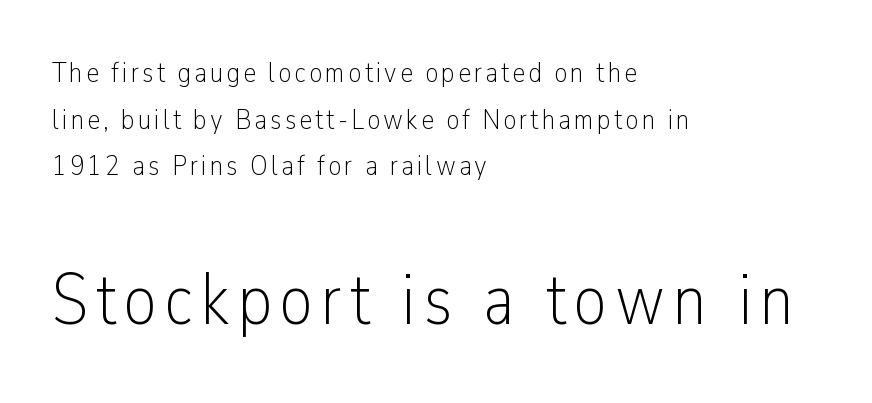
The font family rendered here belongs to the sans-serif group. Nothing heavy about these letters — not bold at all. These lines are rendered in a variable-pitch font. Is there any slant? The stems are plumb.
